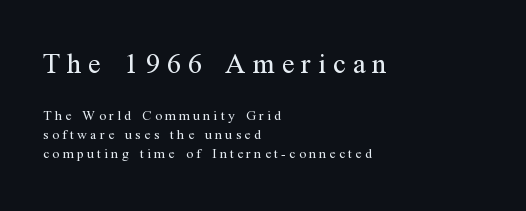
Q: Is the text bold? A: No.
Q: Is the text italic (slanted)? A: No, it is upright.
Q: Is the typeface a serif or a sans-serif typeface? A: Serif.
Q: Is the text underlined? A: No.
Q: How is the paragraph aligned? A: Left-aligned.
Q: Is the spacing between letters normal or unusually wide? A: Unusually wide.
Q: Is the spacing between lines tight, normal or loose? A: Normal.
Q: Which block of text is set in a larger size, the first (top) or the second (bottom)? A: The first (top) one.
Q: Width (condensed, normal, or wide)? A: Normal.
Q: Stroke contrast? A: Medium.
Q: x-height? A: Medium.
Q: Monospaced? A: No.
